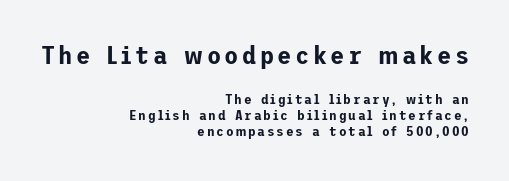
Q: Is the text italic (slanted)? A: No, it is upright.
Q: Is the text underlined? A: No.
Q: How is the paragraph aligned? A: Right-aligned.
Q: Which block of text is set in a larger size, the first (top) or the second (bottom)? A: The first (top) one.
